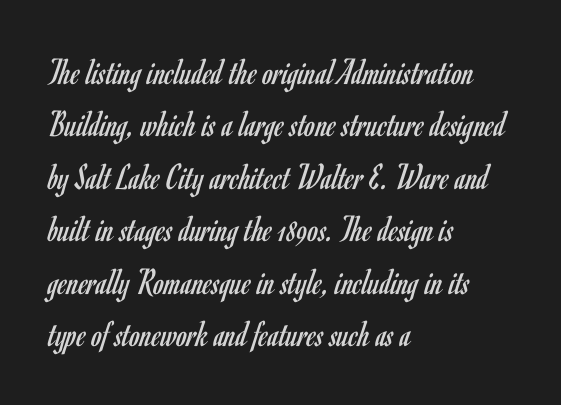
Stroke mass is kept to a normal reading level or below. The block of text has a typical density, with ordinary space between rows. Each letter keeps its own natural width here, so spacing adapts to shape. To sum up the face: it is a sans, with no serifs. This rendering uses left alignment, leaving the right contour irregular.
